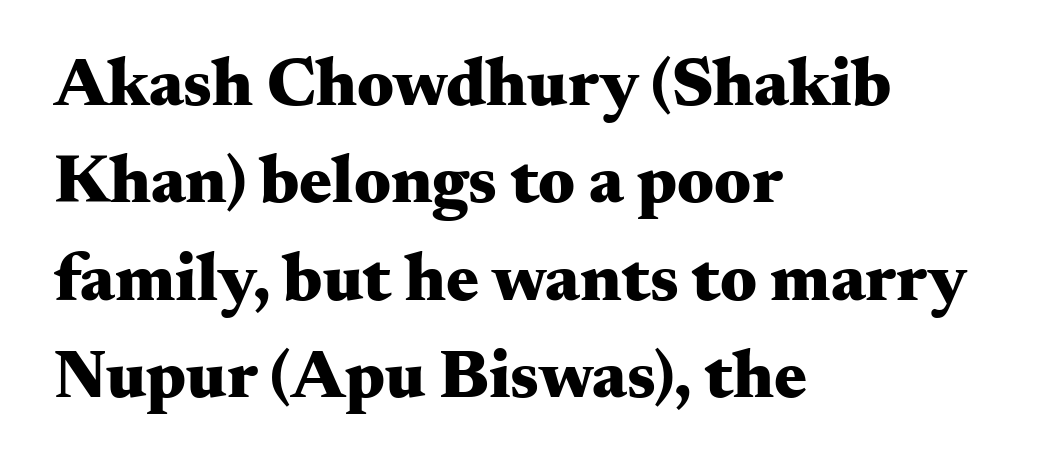
Q: Is the text bold? A: Yes.
Q: Is the text italic (slanted)? A: No, it is upright.
Q: Is the typeface a serif or a sans-serif typeface? A: Serif.
Q: Is the text underlined? A: No.
Q: How is the paragraph aligned? A: Left-aligned.
Q: Is the spacing between letters normal or unusually wide? A: Normal.
Q: Is the spacing between lines tight, normal or loose? A: Normal.
Q: Width (condensed, normal, or wide)? A: Wide.
Q: Stroke contrast? A: Medium.
Q: x-height? A: Small.
Q: Monospaced? A: No.
